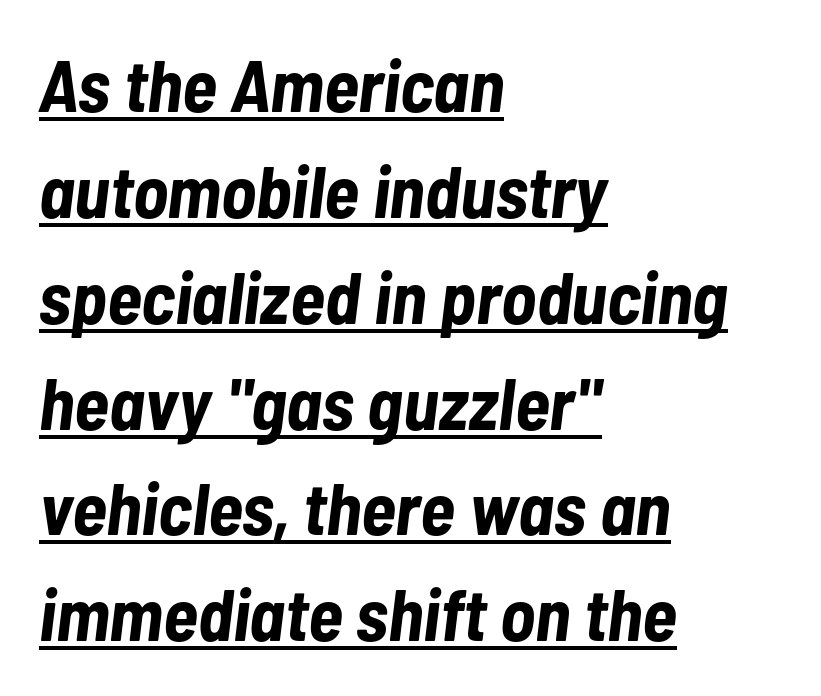
A typesetter would call this proportional, since set widths differ per character. Somebody hit Ctrl+U on this one — the words are underlined. Line spacing here is normal. Visually the block forms a straight wall on the left and a jagged coastline on the right.
